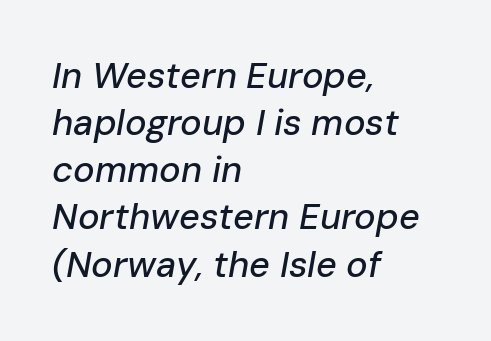
The image shows 36 px text type, italic (leaning right); set left-aligned, normal line spacing (1.31x), normal letter spacing, not underlined; low stroke contrast and a medium x-height.
